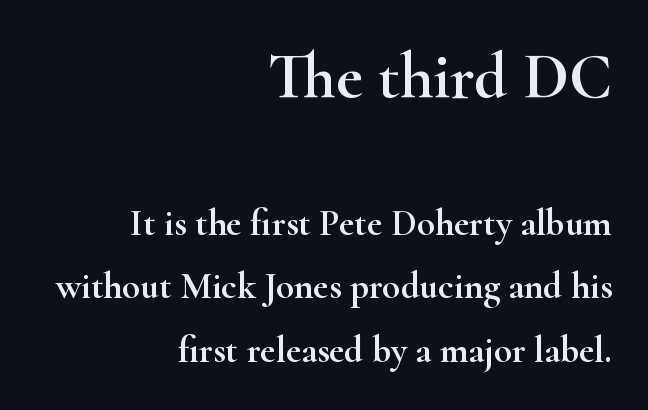
The image shows 65 px wide serif type, upright; set right-aligned, line spacing 1.72x, normal letter spacing, not underlined; the first (top) block is 1.76x larger; high stroke contrast and a small x-height.
